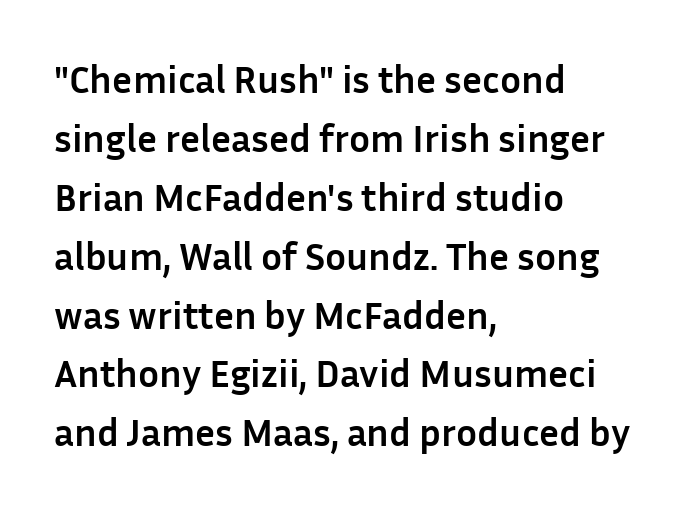
Unlike a traditional serif, this face leaves its strokes unadorned. Short note: letters normally spaced. The area under the type is left untouched. Look at the stroke-to-counter ratio: heavy, a bold. The letters advance in unequal steps, a hallmark of proportional type. Posture: straight, roman, zero tilt.
